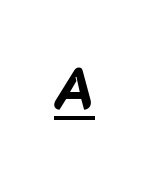
Q: Is the text bold? A: Yes.
Q: Is the text italic (slanted)? A: Yes, it leans right by about 10 degrees.
Q: Is the text underlined? A: Yes.
Q: Is the spacing between letters normal or unusually wide? A: Unusually wide.
Q: Width (condensed, normal, or wide)? A: Normal.
Q: Stroke contrast? A: Low.
Q: x-height? A: Medium.
Q: Monospaced? A: No.
